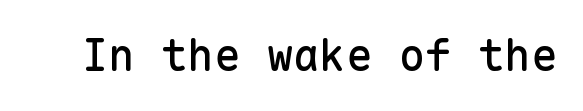
The image shows 44 px sans-serif type, upright, monospaced; set normal letter spacing, not underlined; low stroke contrast and a medium x-height.
